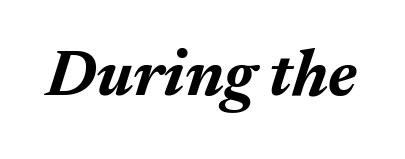
The image shows 66 px bold type, italic (leaning right); set normal letter spacing, not underlined; medium stroke contrast and a medium x-height.
